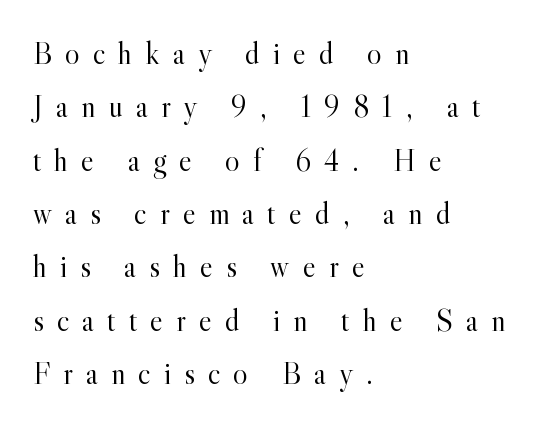
{"serif": "yes", "italic": "no", "bold": "no", "weight": "light", "width": "normal", "x_height": "small", "monospaced": "no", "underline": "no", "align": "left", "line_spacing_ratio": 1.72, "letter_spacing": "wide", "letter_spacing_em": 0.42, "glyph_px": 31}
